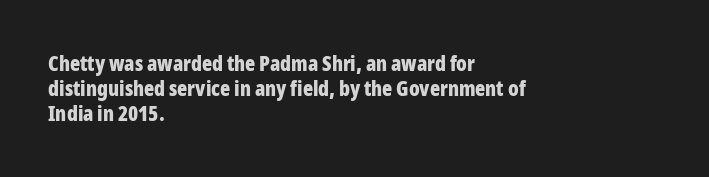
The image shows 21 px bold type, upright; set left-aligned, line spacing 1.2x, normal letter spacing, not underlined.
